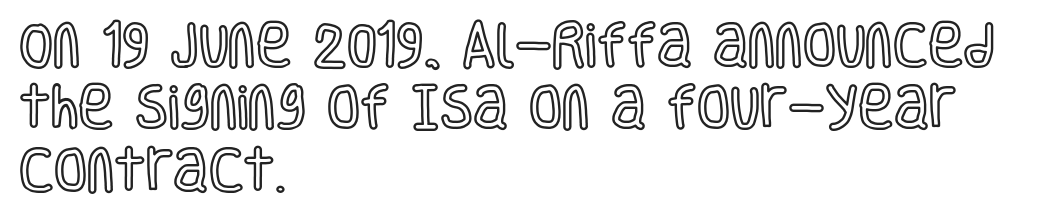
Layout note: lines flush left. The letters stand upright; this is a roman face. Words float on clear page, feet unadorned. Does the leading feel generous? No, just average. Each letter keeps its own natural width here, so spacing adapts to shape. This rendering leaves character spacing at its baseline value.
